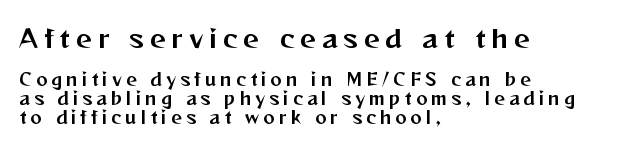
{"italic": "no", "underline": "no", "align": "left", "line_spacing": "tight", "line_spacing_ratio": 1.1, "letter_spacing": "wide", "letter_spacing_em": 0.24, "larger_block": "first", "size_ratio": 1.47, "glyph_px": 25}
